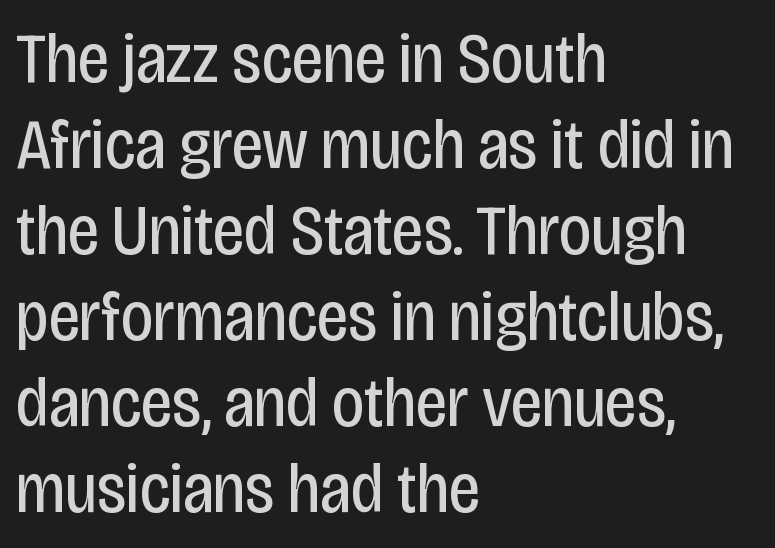
Heaviness? Minimal to ordinary, like unemphasized prose. Think of a printed novel: that variable character pitch is what you see here. Line beginnings align vertically; line endings do not. This is the regular roman posture of the typeface. Underlining? Definitely not there. Letterform terminals end flat and unadorned throughout the passage.
